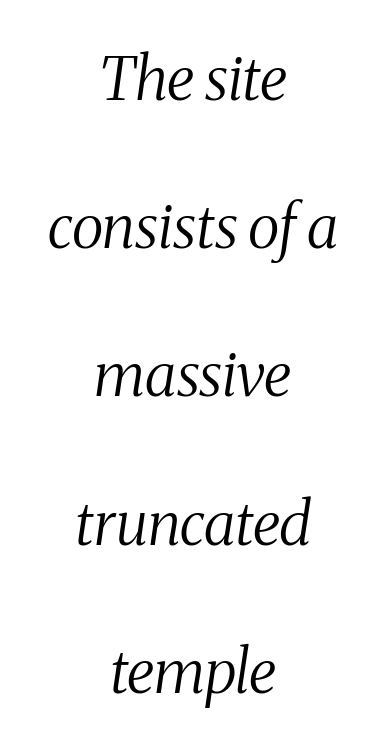
{"serif": "yes", "italic": "yes", "lean": "right", "slant_degrees": 8, "bold": "no", "weight": "regular", "width": "condensed", "stroke_contrast": "medium", "x_height": "medium", "monospaced": "no", "underline": "no", "align": "center", "line_spacing": "loose", "line_spacing_ratio": 2.47, "letter_spacing": "normal", "letter_spacing_em": 0.0, "glyph_px": 60}
